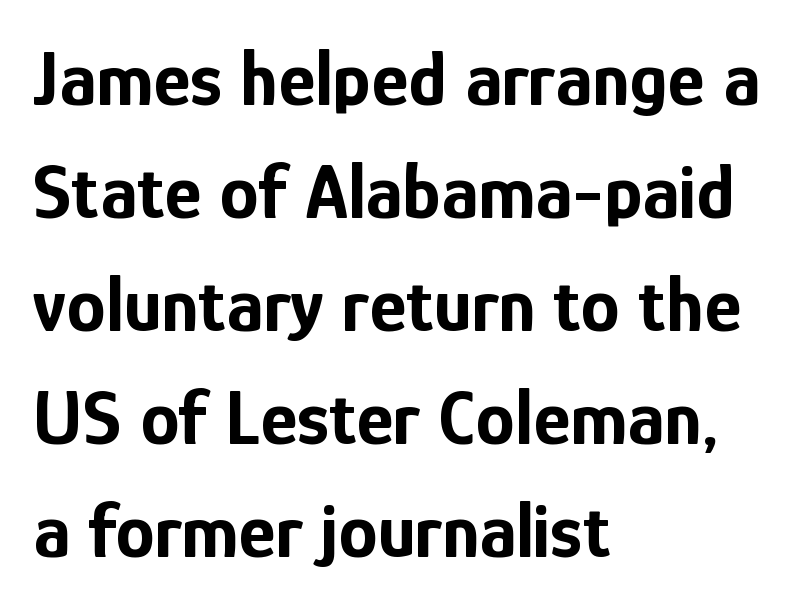
The image shows 79 px bold, condensed sans-serif type, upright; set left-aligned, normal line spacing (1.43x), normal letter spacing, not underlined; low stroke contrast and a medium x-height.
